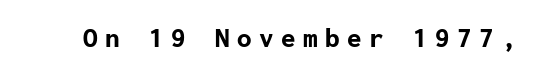
{"serif": "no", "italic": "no", "bold": "yes", "weight": "bold", "width": "normal", "stroke_contrast": "low", "x_height": "medium", "underline": "no", "letter_spacing": "wide", "letter_spacing_em": 0.26, "glyph_px": 29}
